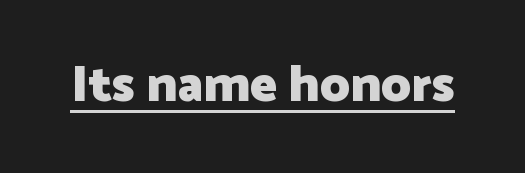
The image shows 51 px heavy sans-serif type, upright; set normal letter spacing, underlined; low stroke contrast and a medium x-height.
